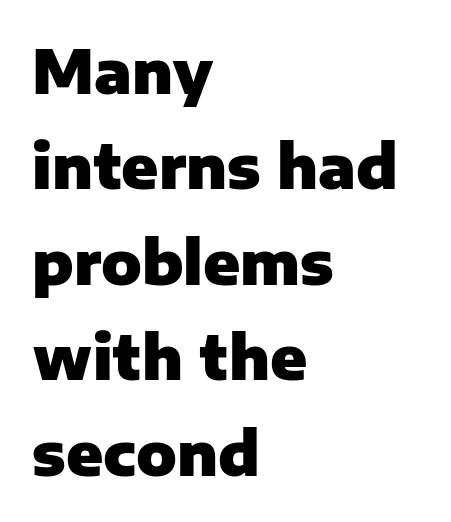
Q: Is the text bold? A: Yes.
Q: Is the text italic (slanted)? A: No, it is upright.
Q: Is the typeface a serif or a sans-serif typeface? A: Sans-serif.
Q: Is the text underlined? A: No.
Q: How is the paragraph aligned? A: Left-aligned.
Q: Is the spacing between letters normal or unusually wide? A: Normal.
Q: Is the spacing between lines tight, normal or loose? A: Normal.
Q: Width (condensed, normal, or wide)? A: Normal.
Q: Stroke contrast? A: Low.
Q: x-height? A: Medium.
Q: Monospaced? A: No.
